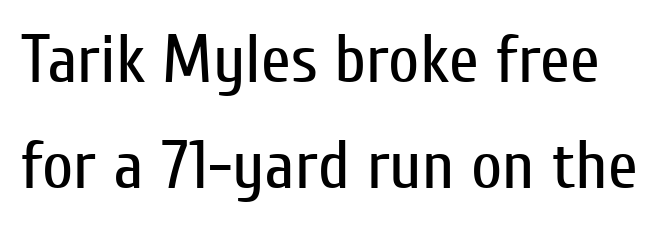
The image shows 68 px regular-weight, condensed sans-serif type, upright; set normal line spacing (1.56x), normal letter spacing, not underlined; low stroke contrast and a medium x-height.
